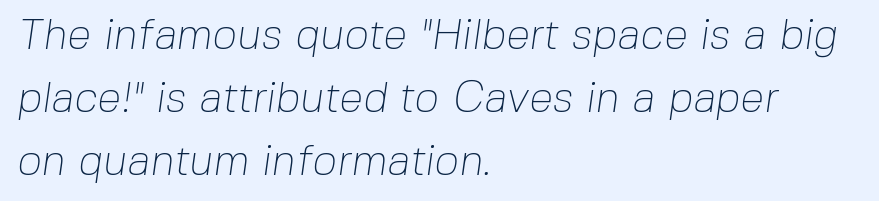
Q: Is the text bold? A: No.
Q: Is the typeface a serif or a sans-serif typeface? A: Sans-serif.
Q: Is the text underlined? A: No.
Q: How is the paragraph aligned? A: Left-aligned.
Q: Is the spacing between letters normal or unusually wide? A: Normal.
Q: Is the spacing between lines tight, normal or loose? A: Normal.
Q: Width (condensed, normal, or wide)? A: Normal.
Q: Stroke contrast? A: Low.
Q: x-height? A: Medium.
Q: Monospaced? A: No.
